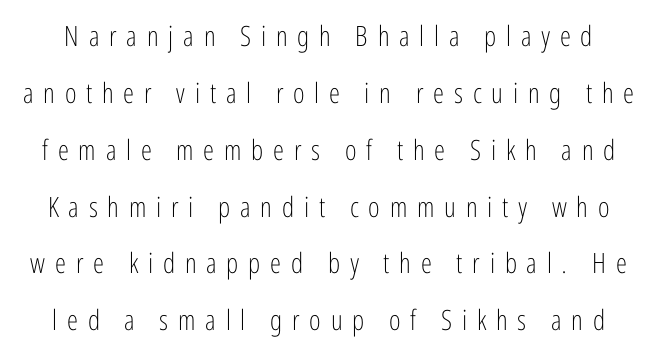
{"serif": "no", "italic": "no", "bold": "no", "weight": "light", "width": "condensed", "stroke_contrast": "low", "x_height": "medium", "monospaced": "no", "underline": "no", "line_spacing": "loose", "line_spacing_ratio": 2.03, "letter_spacing": "wide", "letter_spacing_em": 0.35, "glyph_px": 28}
